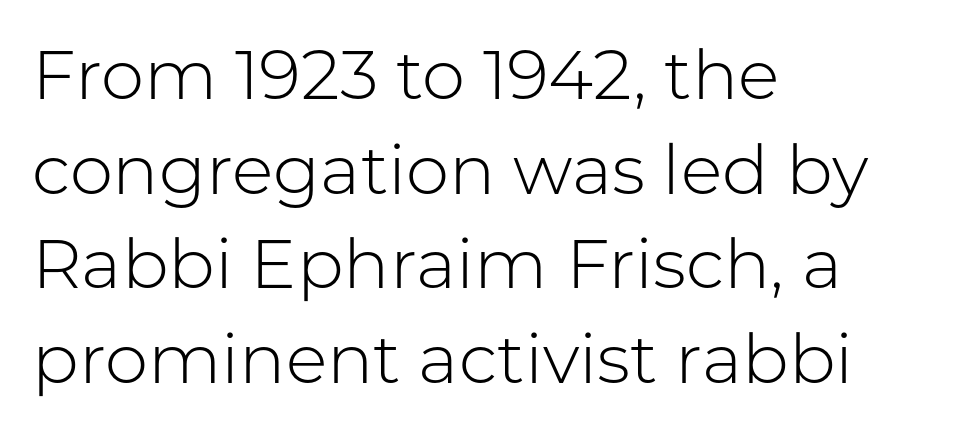
The image shows 69 px light sans-serif type, upright; set left-aligned, normal line spacing (1.37x), normal letter spacing, not underlined; low stroke contrast and a medium x-height.
